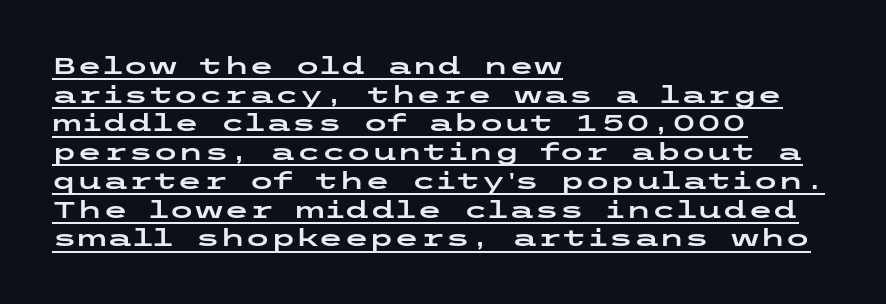
The image shows 23 px text type, upright; set left-aligned, normal line spacing (1.25x), normal letter spacing, underlined.
